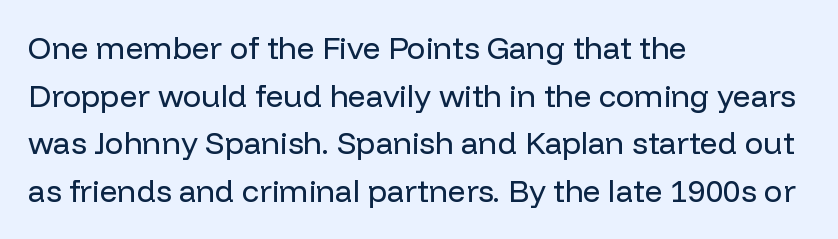
{"serif": "no", "italic": "no", "bold": "no", "weight": "regular", "width": "normal", "stroke_contrast": "low", "x_height": "medium", "monospaced": "no", "underline": "no", "align": "left", "line_spacing": "normal", "line_spacing_ratio": 1.54, "letter_spacing": "normal", "letter_spacing_em": 0.0, "glyph_px": 31}
